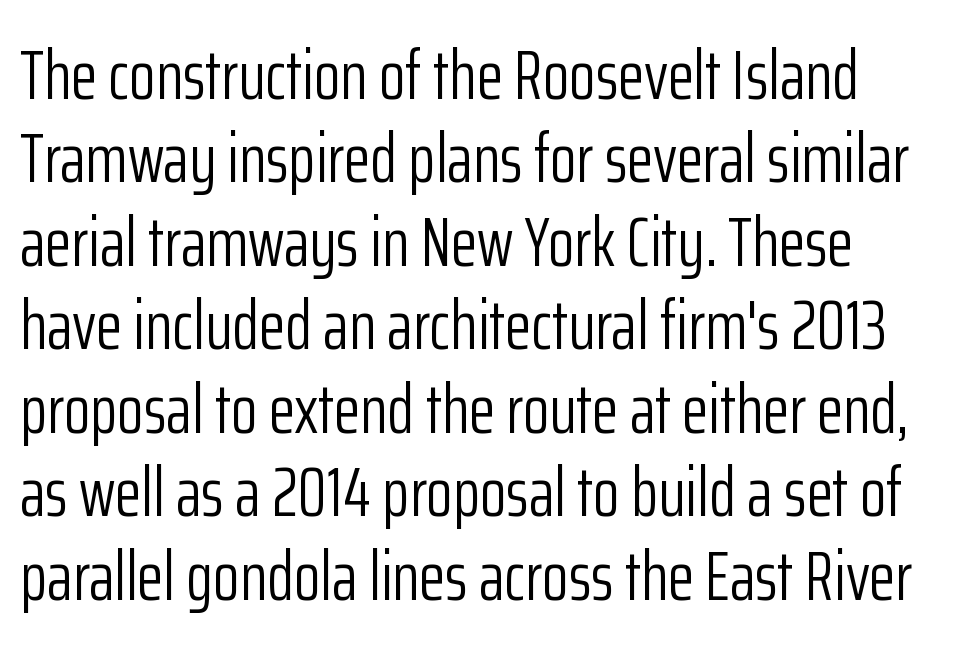
{"serif": "no", "italic": "no", "bold": "no", "weight": "light", "width": "condensed", "stroke_contrast": "low", "x_height": "medium", "monospaced": "no", "underline": "no", "align": "left", "line_spacing_ratio": 1.21, "letter_spacing": "normal", "letter_spacing_em": 0.0, "glyph_px": 69}
